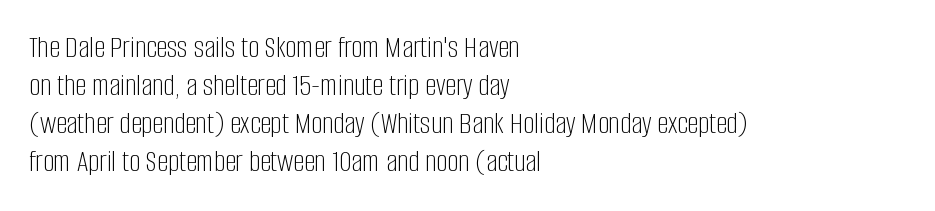
One-word summary of the alignment: left. These lines are rendered in a variable-pitch font. Tall strokes in this sample are plumb rather than angled. Each letter's strokes conclude bluntly, with no projecting serifs. A typesetter would call this zero additional tracking. Descender tails drop into unmarked territory.
